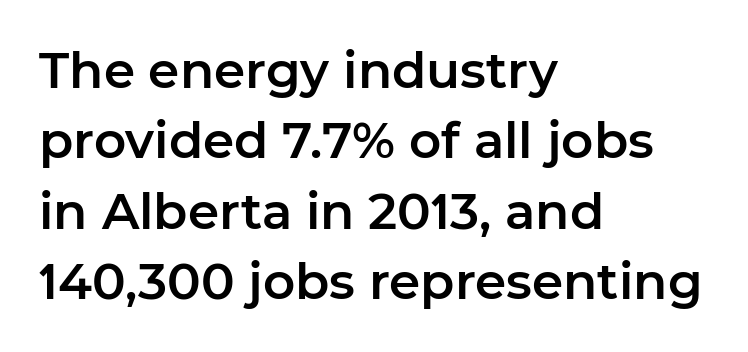
Q: Is the text italic (slanted)? A: No, it is upright.
Q: Is the typeface a serif or a sans-serif typeface? A: Sans-serif.
Q: Is the text underlined? A: No.
Q: How is the paragraph aligned? A: Left-aligned.
Q: Is the spacing between letters normal or unusually wide? A: Normal.
Q: Is the spacing between lines tight, normal or loose? A: Normal.
Q: Width (condensed, normal, or wide)? A: Normal.
Q: Stroke contrast? A: Low.
Q: x-height? A: Medium.
Q: Monospaced? A: No.
